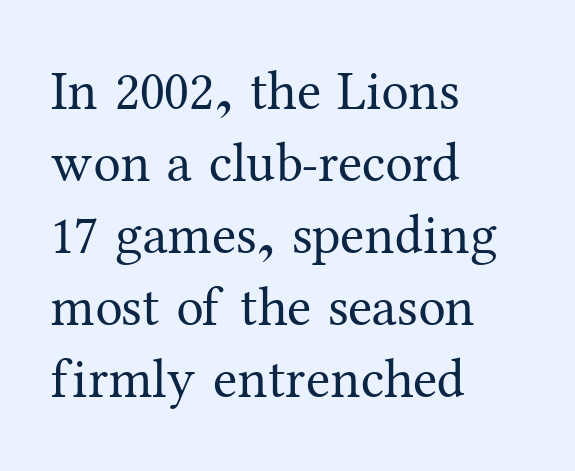
The image shows 55 px regular-weight serif type, upright; set left-aligned, normal line spacing (1.31x), normal letter spacing, not underlined; medium stroke contrast and a medium x-height.
